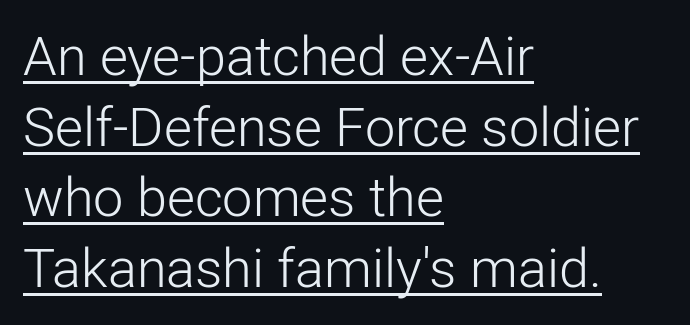
Caption: lettering with a line underneath. Think of a printed novel: that variable character pitch is what you see here. The paragraph has a hard left edge and a soft right edge. The typesetting does not lean heavy: it is not bold. Compared with typical paragraphs, the rows here are spaced about the same.
